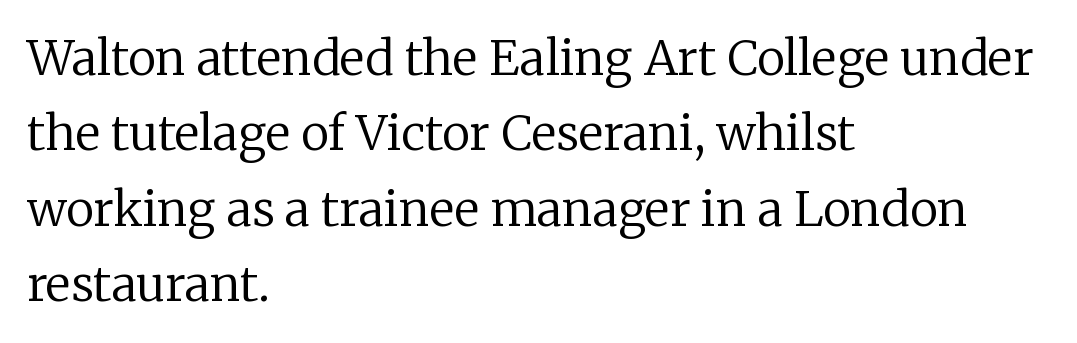
Does the copy run flush right? No — it runs flush left. Spacing verdict: proportional, widths tailored to each character. In terms of posture, this sample is upright. Does extra space separate the letters? No, they use regular spacing.
